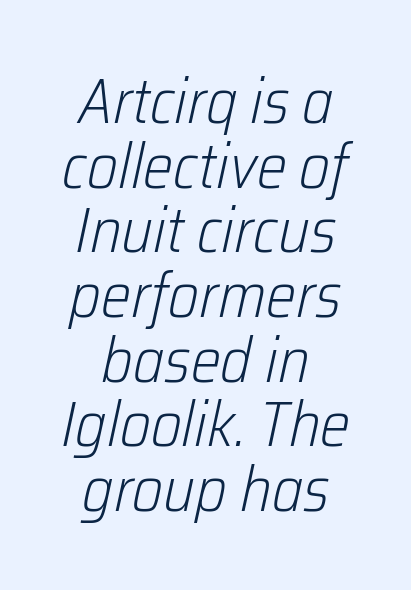
The image shows 64 px light, condensed type, italic (leaning right); set centered, tight line spacing (1.01x), normal letter spacing, not underlined; low stroke contrast and a medium x-height.
